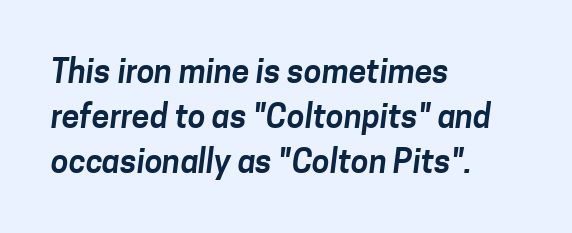
{"serif": "no", "width": "normal", "stroke_contrast": "low", "x_height": "medium", "monospaced": "no", "underline": "no", "align": "left", "line_spacing": "normal", "line_spacing_ratio": 1.41, "letter_spacing": "normal", "letter_spacing_em": 0.0, "glyph_px": 32}
